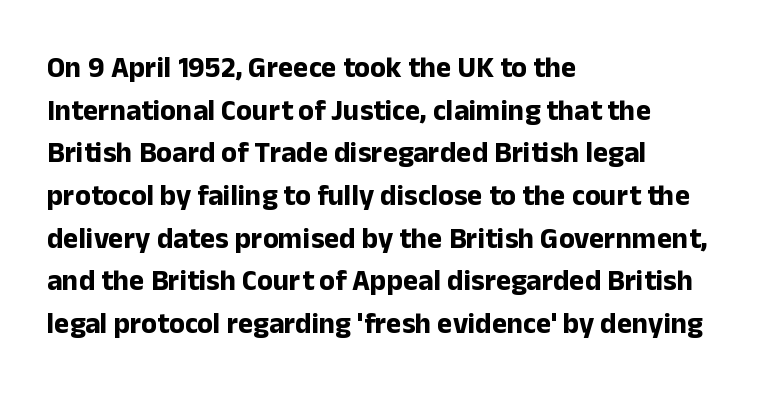
Q: Is the text bold? A: Yes.
Q: Is the text italic (slanted)? A: No, it is upright.
Q: Is the typeface a serif or a sans-serif typeface? A: Sans-serif.
Q: Is the text underlined? A: No.
Q: How is the paragraph aligned? A: Left-aligned.
Q: Is the spacing between letters normal or unusually wide? A: Normal.
Q: Is the spacing between lines tight, normal or loose? A: Normal.
Q: Width (condensed, normal, or wide)? A: Normal.
Q: Stroke contrast? A: Low.
Q: x-height? A: Medium.
Q: Monospaced? A: No.
